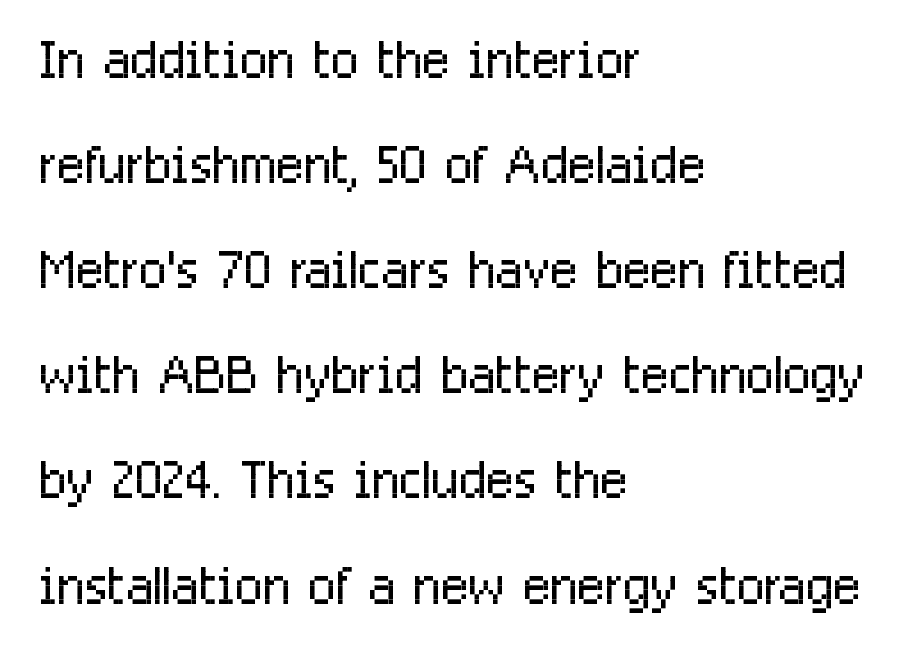
The image shows 73 px light, condensed sans-serif type, upright; set left-aligned, normal line spacing (1.44x), normal letter spacing, not underlined; low stroke contrast and a medium x-height.
